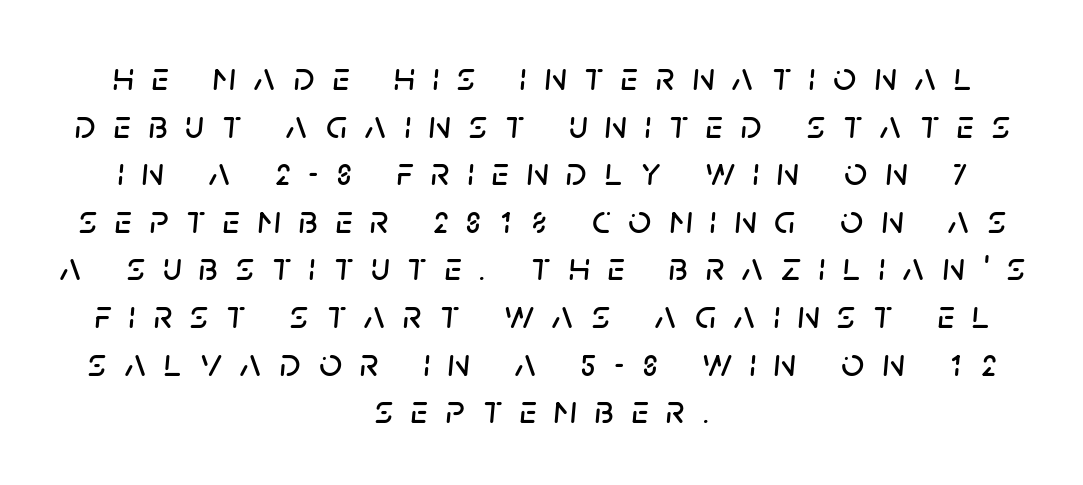
Q: Is the text italic (slanted)? A: Yes, it leans right by about 5 degrees.
Q: Is the text underlined? A: No.
Q: How is the paragraph aligned? A: Centered.
Q: Is the spacing between letters normal or unusually wide? A: Unusually wide.
Q: Width (condensed, normal, or wide)? A: Normal.
Q: Stroke contrast? A: Low.
Q: x-height? A: Large.
Q: Monospaced? A: No.
